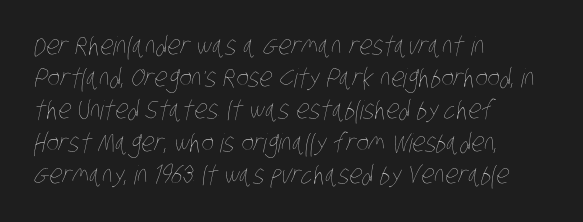
The ragged edge is on the right, which tells us the setting is flush left. Nobody touched the tracking dial on this one. The string is rendered with underlining switched off. The weight tops out at a normal text grade.
